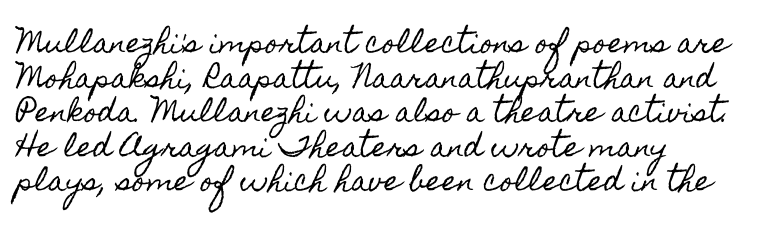
The image shows 27 px text type; set left-aligned, normal line spacing (1.28x), normal letter spacing, not underlined.
